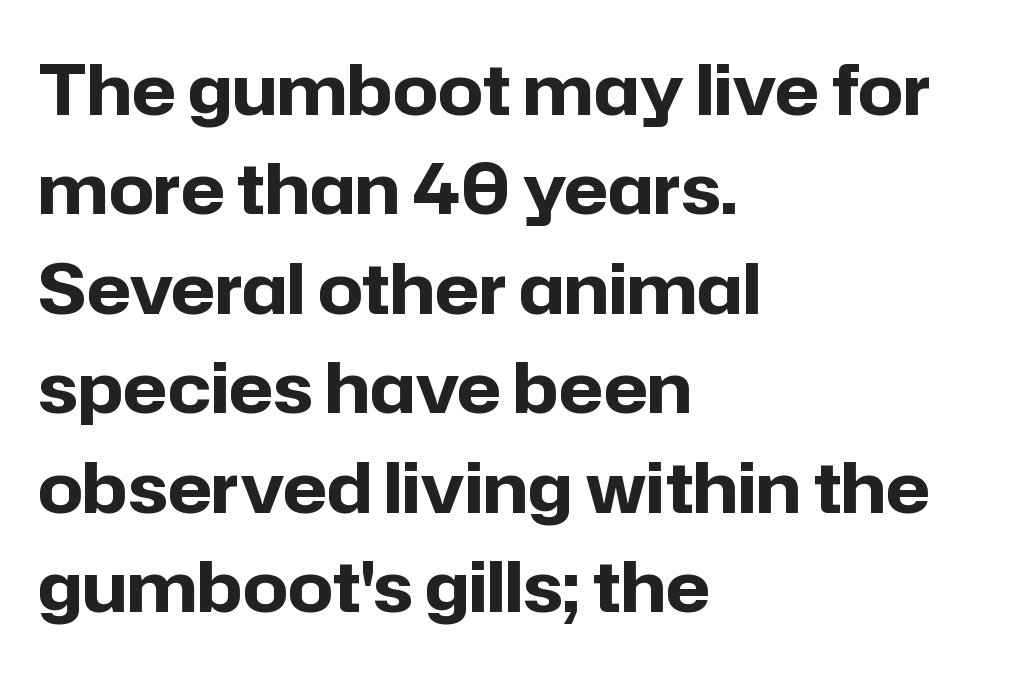
The image shows 70 px bold sans-serif type, upright; set left-aligned, normal line spacing (1.42x), normal letter spacing, not underlined; low stroke contrast and a medium x-height.
